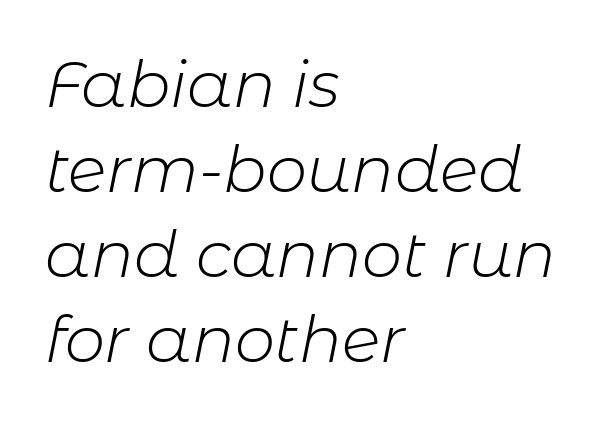
Only glyphs here, with clear space below each row. Character widths vary here, with narrow letters taking less room than wide ones. These lines sit exactly where default settings would place them. Compared with typical body copy, the letter spacing here is the same. This is not heavy type; no bold has been used. A classic flush-left, rag-right setting is used for this passage.
